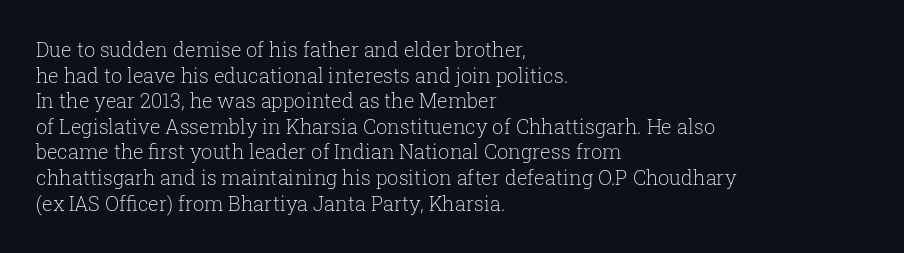
The weight would be labelled regular, book, light, or lighter still. Tall strokes in this sample are plumb rather than angled. These lines stack with their left ends in a neat column. Unmarked baselines from the first word to the last. Regular leading. A typesetter would call this zero additional tracking.
